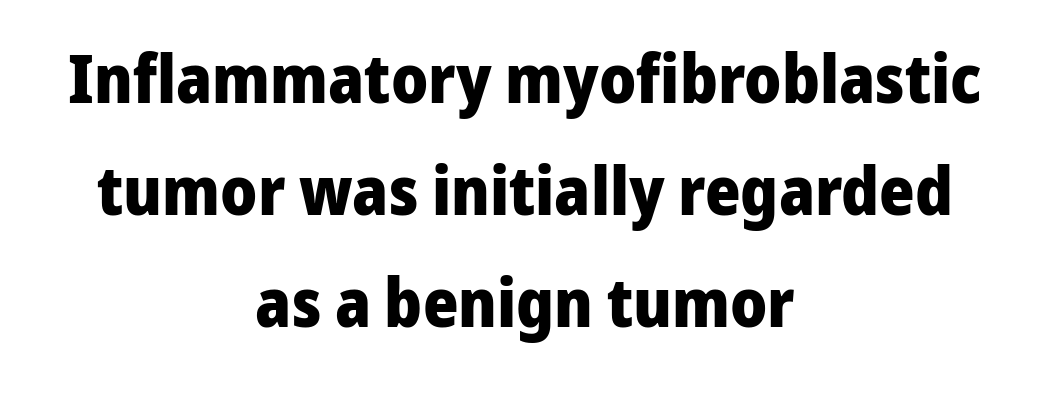
Q: Is the text bold? A: Yes.
Q: Is the text italic (slanted)? A: No, it is upright.
Q: Is the typeface a serif or a sans-serif typeface? A: Sans-serif.
Q: Is the text underlined? A: No.
Q: How is the paragraph aligned? A: Centered.
Q: Is the spacing between letters normal or unusually wide? A: Normal.
Q: Is the spacing between lines tight, normal or loose? A: Normal.
Q: Width (condensed, normal, or wide)? A: Normal.
Q: Stroke contrast? A: Low.
Q: x-height? A: Medium.
Q: Monospaced? A: No.
